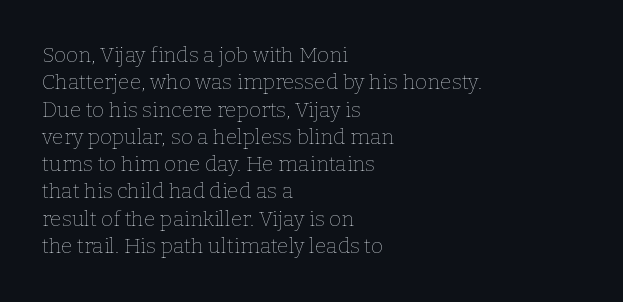
Q: Is the text bold? A: No.
Q: Is the text italic (slanted)? A: No, it is upright.
Q: Is the text underlined? A: No.
Q: How is the paragraph aligned? A: Left-aligned.
Q: Is the spacing between letters normal or unusually wide? A: Normal.
Q: Is the spacing between lines tight, normal or loose? A: Normal.
